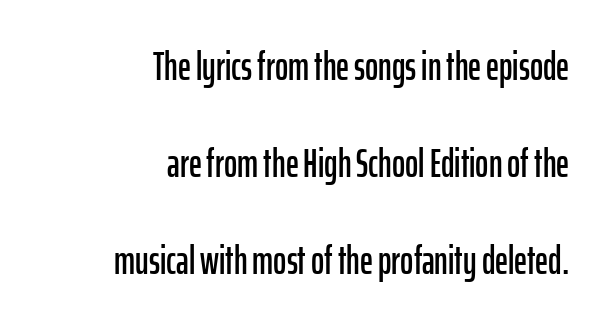
The image shows 40 px condensed sans-serif type, upright; set right-aligned, loose line spacing (2.43x), normal letter spacing, not underlined; low stroke contrast and a medium x-height.
